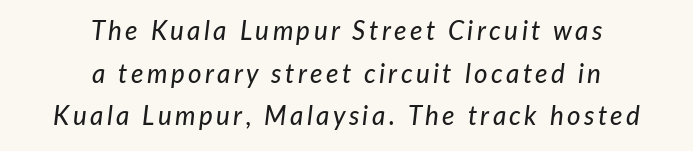
Vertically, the passage feels balanced, rows spaced as you'd expect. These lines were composed using italics. The compositor balanced each line on the midline. This rendering features lettering with no underline.
